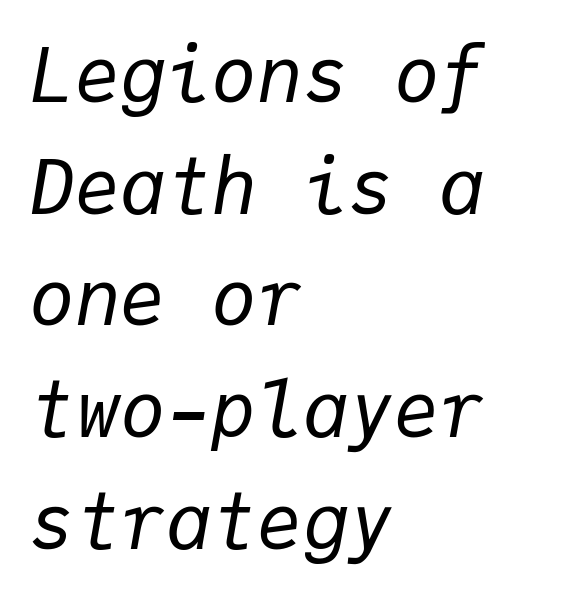
Q: Is the text bold? A: No.
Q: Is the text italic (slanted)? A: Yes, it leans right by about 9 degrees.
Q: Is the text underlined? A: No.
Q: How is the paragraph aligned? A: Left-aligned.
Q: Is the spacing between letters normal or unusually wide? A: Normal.
Q: Is the spacing between lines tight, normal or loose? A: Normal.
Q: Width (condensed, normal, or wide)? A: Normal.
Q: Stroke contrast? A: Low.
Q: x-height? A: Medium.
Q: Monospaced? A: Yes.
